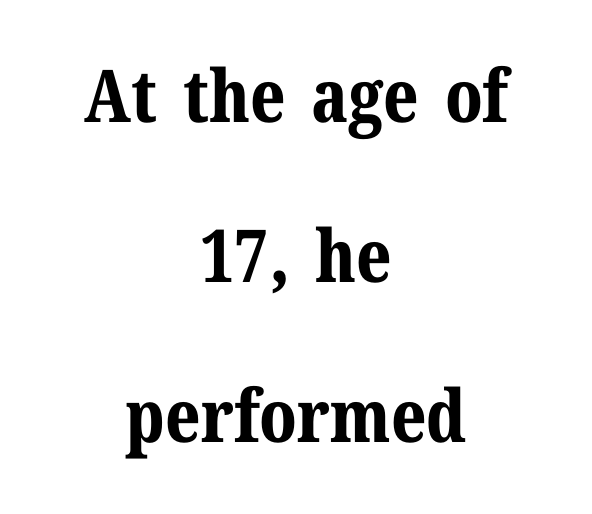
{"serif": "yes", "italic": "no", "bold": "yes", "weight": "bold", "width": "normal", "stroke_contrast": "medium", "x_height": "medium", "monospaced": "no", "underline": "no", "align": "center", "line_spacing": "loose", "line_spacing_ratio": 2.19, "letter_spacing": "normal", "letter_spacing_em": 0.0, "glyph_px": 73}
